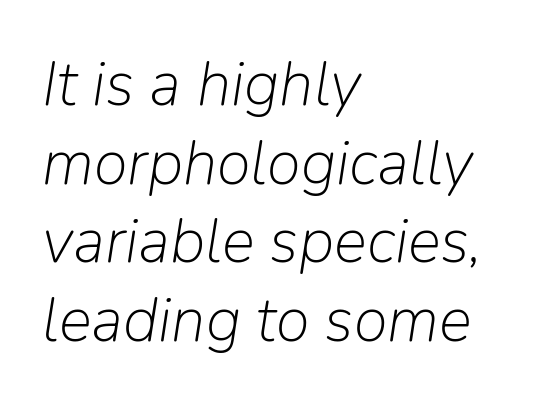
{"italic": "yes", "lean": "right", "slant_degrees": 9, "bold": "no", "weight": "light", "width": "normal", "stroke_contrast": "low", "x_height": "medium", "monospaced": "no", "underline": "no", "align": "left", "line_spacing": "normal", "line_spacing_ratio": 1.27, "letter_spacing": "normal", "letter_spacing_em": 0.0, "glyph_px": 62}
